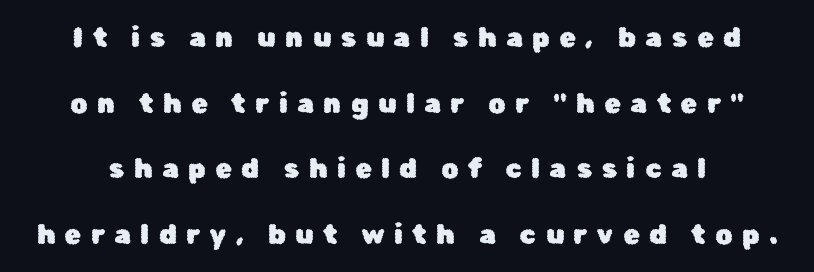
{"italic": "no", "underline": "no", "line_spacing": "loose", "line_spacing_ratio": 2.43, "letter_spacing": "wide", "letter_spacing_em": 0.35, "glyph_px": 27}
